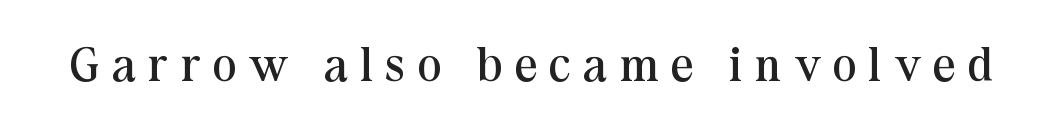
The image shows 49 px regular-weight serif type, upright; set unusually wide letter spacing (+0.27 em), not underlined; medium stroke contrast and a medium x-height.
